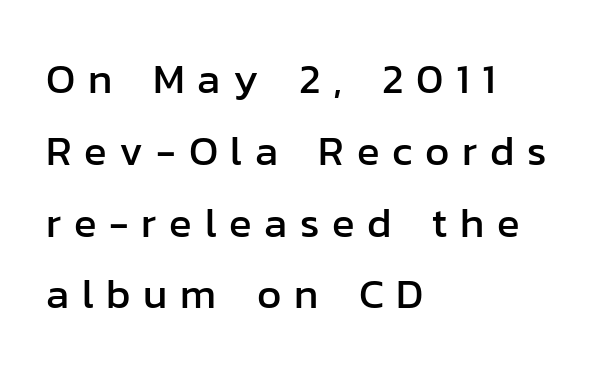
Q: Is the text italic (slanted)? A: No, it is upright.
Q: Is the typeface a serif or a sans-serif typeface? A: Sans-serif.
Q: Is the text underlined? A: No.
Q: How is the paragraph aligned? A: Left-aligned.
Q: Is the spacing between letters normal or unusually wide? A: Unusually wide.
Q: Width (condensed, normal, or wide)? A: Normal.
Q: Stroke contrast? A: Low.
Q: x-height? A: Medium.
Q: Monospaced? A: No.
